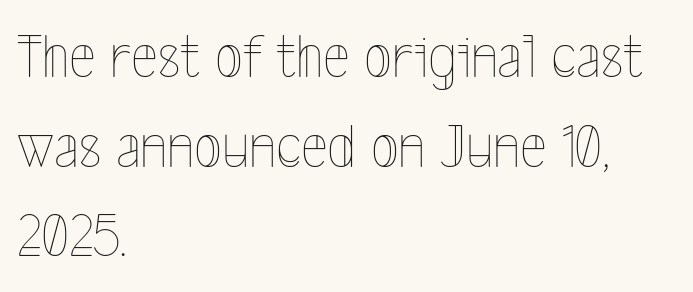
Q: Is the text bold? A: No.
Q: Is the text italic (slanted)? A: No, it is upright.
Q: Is the text underlined? A: No.
Q: How is the paragraph aligned? A: Left-aligned.
Q: Is the spacing between letters normal or unusually wide? A: Normal.
Q: Is the spacing between lines tight, normal or loose? A: Normal.
Q: Width (condensed, normal, or wide)? A: Condensed.
Q: x-height? A: Medium.
Q: Monospaced? A: No.
